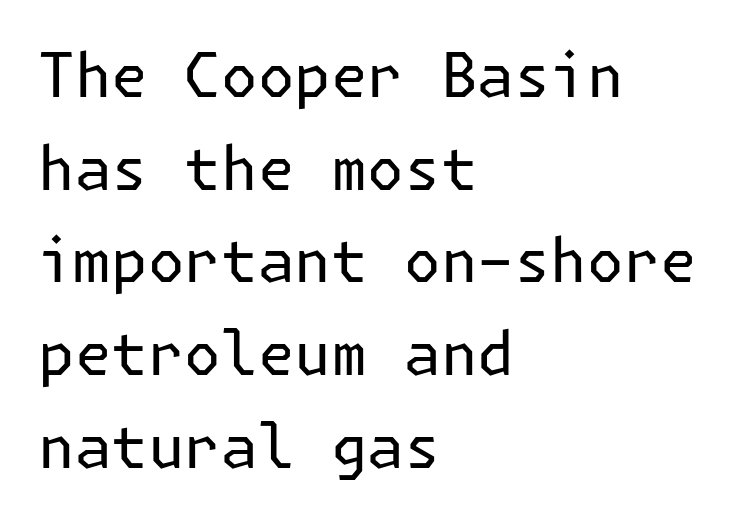
Classification — sans serif. Successive baselines arrive at the customary interval. This rendering uses left alignment, leaving the right contour irregular. The passage shown is not underscored anywhere. Posture: straight, roman, zero tilt.
